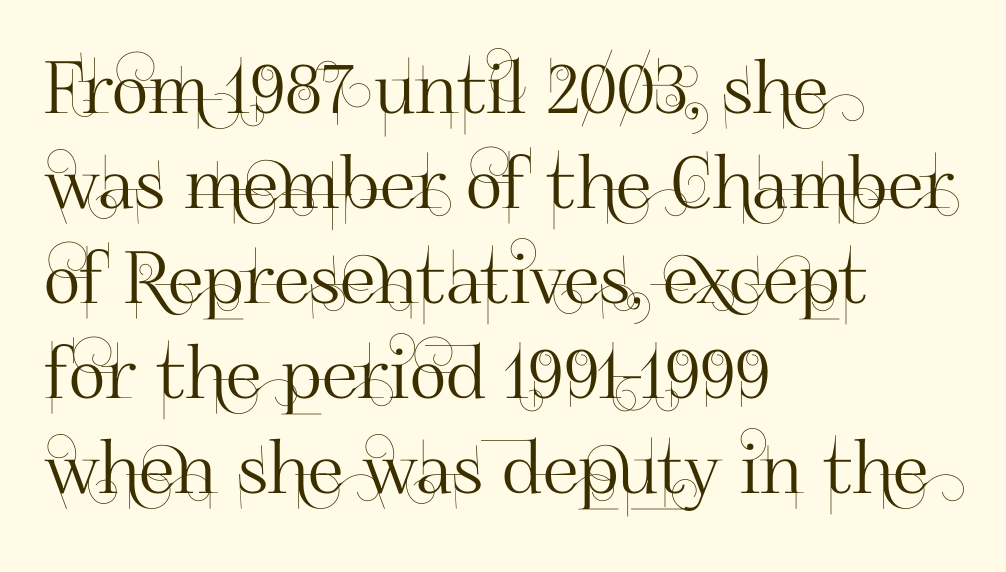
{"serif": "no", "italic": "no", "width": "normal", "stroke_contrast": "high", "x_height": "small", "monospaced": "no", "underline": "no", "align": "left", "line_spacing": "normal", "line_spacing_ratio": 1.32, "letter_spacing": "normal", "letter_spacing_em": 0.0, "glyph_px": 72}
